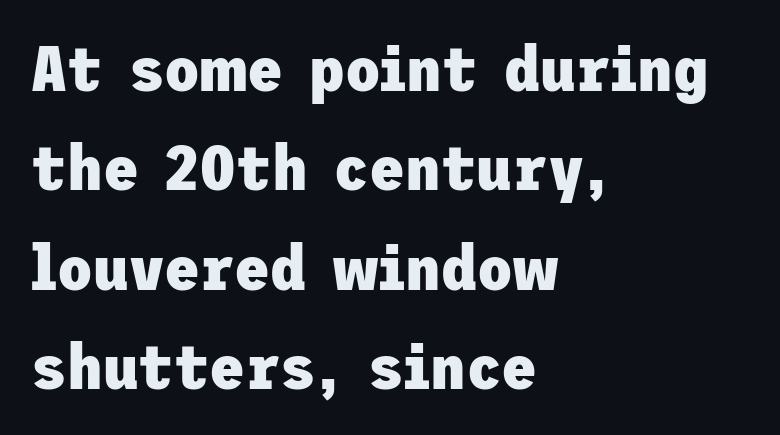
Q: Is the text bold? A: Yes.
Q: Is the text italic (slanted)? A: No, it is upright.
Q: Is the typeface a serif or a sans-serif typeface? A: Sans-serif.
Q: Is the text underlined? A: No.
Q: How is the paragraph aligned? A: Left-aligned.
Q: Is the spacing between letters normal or unusually wide? A: Normal.
Q: Is the spacing between lines tight, normal or loose? A: Normal.
Q: Width (condensed, normal, or wide)? A: Normal.
Q: Stroke contrast? A: Low.
Q: x-height? A: Medium.
